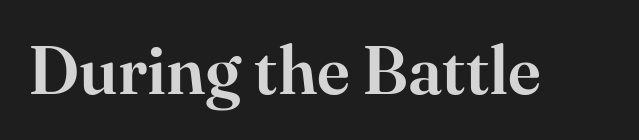
{"serif": "yes", "italic": "no", "width": "normal", "stroke_contrast": "high", "x_height": "small", "monospaced": "no", "underline": "no", "letter_spacing": "normal", "letter_spacing_em": 0.0, "glyph_px": 67}
